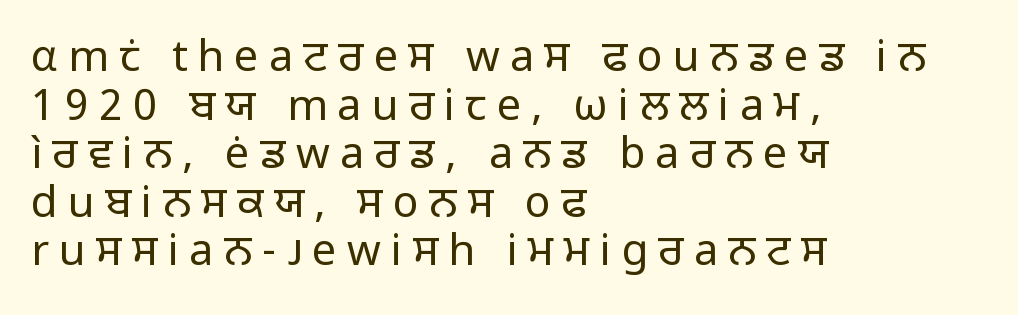
Q: Is the text bold? A: No.
Q: Is the text italic (slanted)? A: No, it is upright.
Q: Is the typeface a serif or a sans-serif typeface? A: Sans-serif.
Q: Is the text underlined? A: No.
Q: How is the paragraph aligned? A: Left-aligned.
Q: Is the spacing between letters normal or unusually wide? A: Unusually wide.
Q: Is the spacing between lines tight, normal or loose? A: Tight.
Q: Width (condensed, normal, or wide)? A: Normal.
Q: Stroke contrast? A: Low.
Q: x-height? A: Medium.
Q: Monospaced? A: No.
